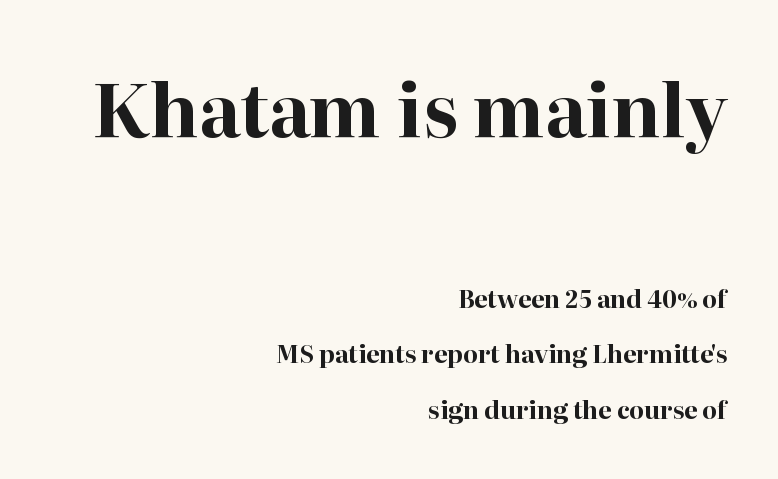
The image shows 73 px bold serif type, upright; set right-aligned, loose line spacing (2.32x), normal letter spacing, not underlined; the first (top) block is 3.04x larger; high stroke contrast and a medium x-height.
